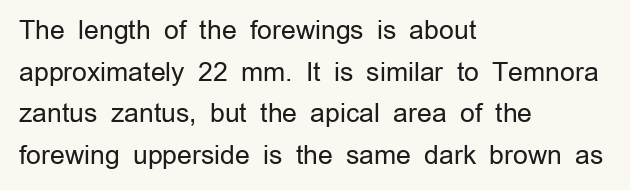
The image shows 26 px text type, upright; set left-aligned, normal line spacing (1.6x), normal letter spacing, not underlined.
